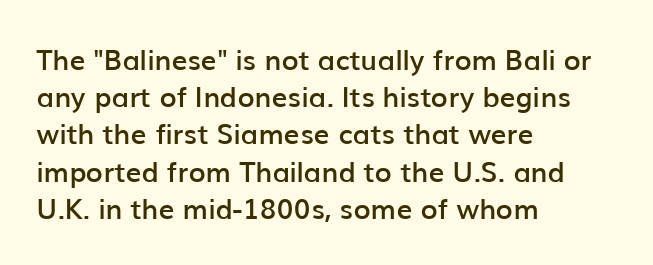
Q: Is the text bold? A: Semi-bold.
Q: Is the text italic (slanted)? A: No, it is upright.
Q: Is the typeface a serif or a sans-serif typeface? A: Sans-serif.
Q: Is the text underlined? A: No.
Q: How is the paragraph aligned? A: Left-aligned.
Q: Is the spacing between letters normal or unusually wide? A: Normal.
Q: Is the spacing between lines tight, normal or loose? A: Normal.
Q: Width (condensed, normal, or wide)? A: Normal.
Q: Stroke contrast? A: Low.
Q: x-height? A: Medium.
Q: Monospaced? A: No.
